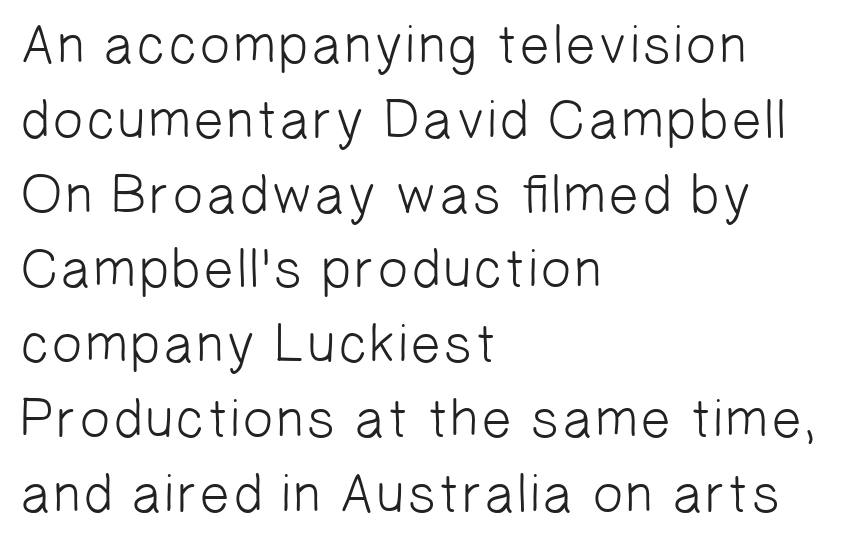
{"serif": "no", "bold": "no", "weight": "light", "width": "normal", "stroke_contrast": "low", "x_height": "medium", "monospaced": "no", "underline": "no", "align": "left", "line_spacing": "normal", "line_spacing_ratio": 1.36, "letter_spacing": "normal", "letter_spacing_em": 0.0, "glyph_px": 55}
